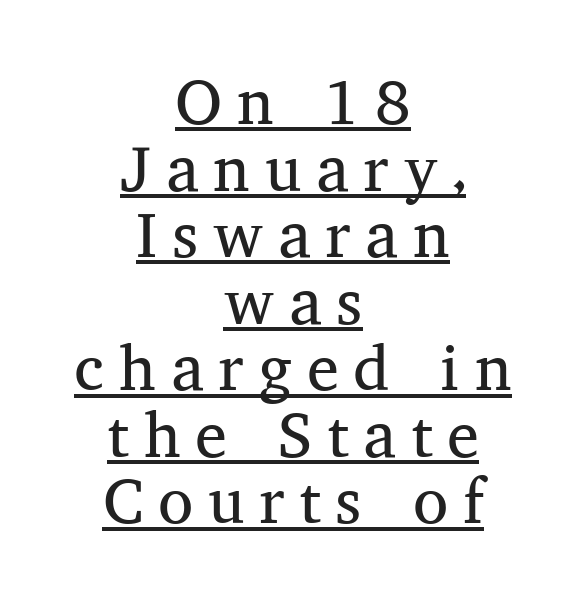
A light-to-regular cut is what we see here. Underline: present. Compared with typical paragraphs, the rows here are closer together. Does the type have serifs? Yes, each stem ends in a small foot. The typesetter chose a symmetrical, centered arrangement here.
